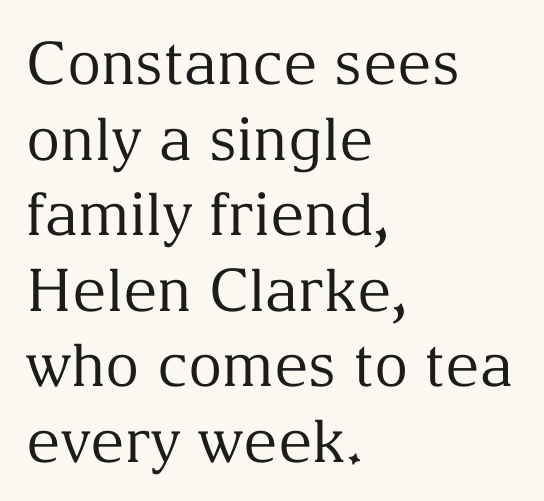
Counters stay open thanks to moderate or lighter strokes. Quick note: not italic, upright. Words float on clear page, feet unadorned. Here the glyphs are tracked normally, forming tight word shapes. The passage shown stacks its lines at a standard gap.
